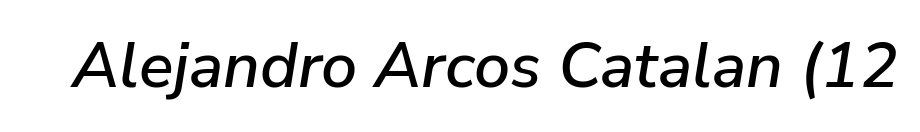
The zone under the glyphs is completely vacant. When letters slant like this, we call the style italic. Students, note that the glyphs here touch the page at normal intervals. Varying glyph widths throughout — classic text-font behaviour.
